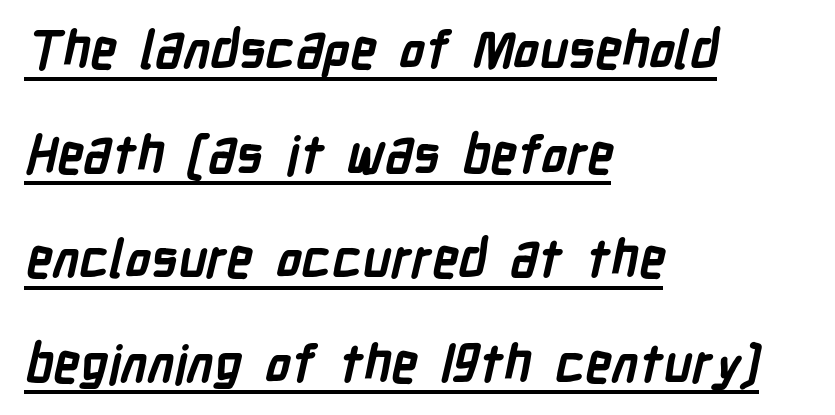
The image shows 52 px semibold, condensed sans-serif type; set left-aligned, loose line spacing (2.01x), normal letter spacing, underlined; low stroke contrast and a medium x-height.
